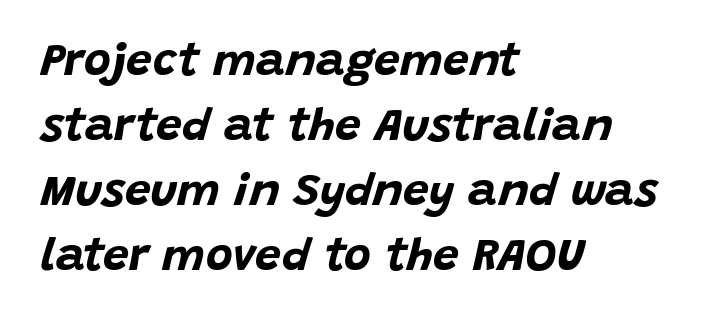
{"italic": "yes", "lean": "right", "slant_degrees": 15, "bold": "yes", "weight": "bold", "width": "normal", "stroke_contrast": "low", "x_height": "large", "monospaced": "no", "underline": "no", "align": "left", "line_spacing": "normal", "line_spacing_ratio": 1.41, "letter_spacing": "normal", "letter_spacing_em": 0.0, "glyph_px": 46}
